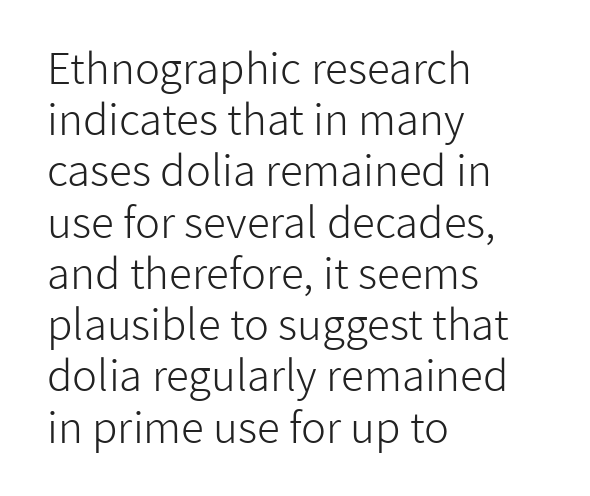
The image shows 42 px light sans-serif type, upright; set left-aligned, line spacing 1.22x, normal letter spacing, not underlined; low stroke contrast and a medium x-height.
